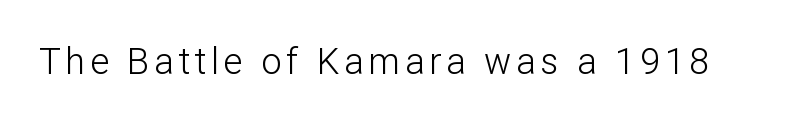
The image shows 36 px light sans-serif type, upright; set not underlined; low stroke contrast and a medium x-height.
